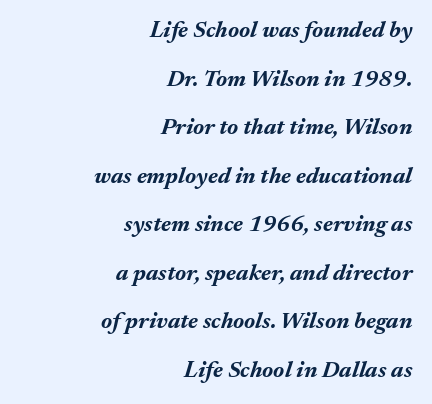
Line endings align vertically; line beginnings do not. A typesetter would call this leading open, well beyond the default. The font's italic variant was chosen for this text. This rendering leaves character spacing at its baseline value.
